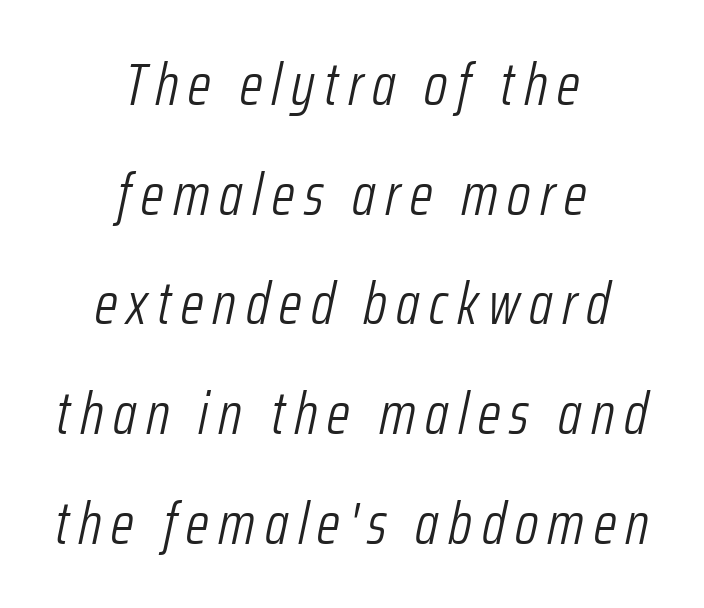
Observe the lean: these are italic letterforms. The lines in this sample share a center point and differ in where they start and stop. Think of a printed novel: that variable character pitch is what you see here. A quiet, ordinary-to-light weight characterises the typeface. The zone under the glyphs is completely vacant.
